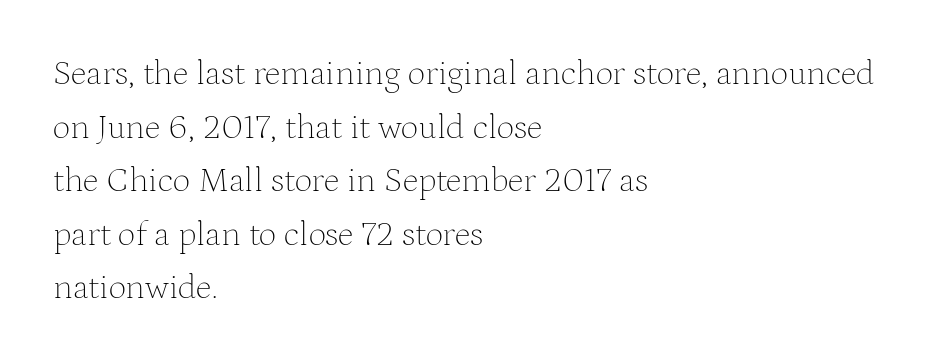
Q: Is the text bold? A: No.
Q: Is the text italic (slanted)? A: No, it is upright.
Q: Is the typeface a serif or a sans-serif typeface? A: Serif.
Q: Is the text underlined? A: No.
Q: How is the paragraph aligned? A: Left-aligned.
Q: Is the spacing between letters normal or unusually wide? A: Normal.
Q: Is the spacing between lines tight, normal or loose? A: Normal.
Q: Width (condensed, normal, or wide)? A: Normal.
Q: Stroke contrast? A: Medium.
Q: x-height? A: Medium.
Q: Monospaced? A: No.
